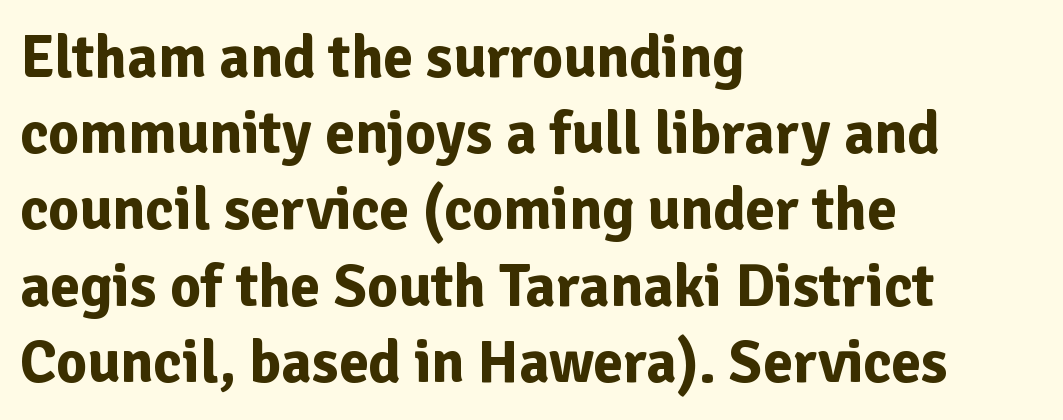
Q: Is the text bold? A: Yes.
Q: Is the text italic (slanted)? A: No, it is upright.
Q: Is the typeface a serif or a sans-serif typeface? A: Sans-serif.
Q: Is the text underlined? A: No.
Q: How is the paragraph aligned? A: Left-aligned.
Q: Is the spacing between letters normal or unusually wide? A: Normal.
Q: Is the spacing between lines tight, normal or loose? A: Normal.
Q: Width (condensed, normal, or wide)? A: Normal.
Q: Stroke contrast? A: Low.
Q: x-height? A: Medium.
Q: Monospaced? A: No.
